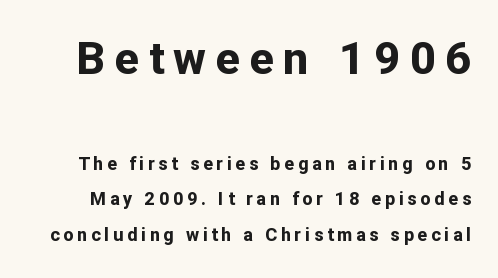
This sample trades compactness for vertical openness between lines. Whoever set this made the first block the dominant, larger element. No feet cap the strokes, marking this as sans-serif type. Students, note that the glyphs here are deliberately spaced far apart. The face used here is proportionally spaced, like ordinary book or web type. Unmarked baselines from the first word to the last.
